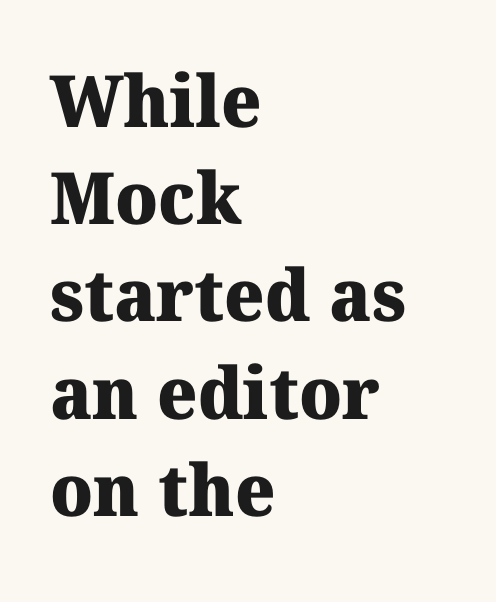
{"serif": "yes", "bold": "yes", "weight": "heavy", "width": "normal", "stroke_contrast": "medium", "x_height": "medium", "monospaced": "no", "underline": "no", "align": "left", "line_spacing": "normal", "line_spacing_ratio": 1.35, "letter_spacing": "normal", "letter_spacing_em": 0.0, "glyph_px": 72}
